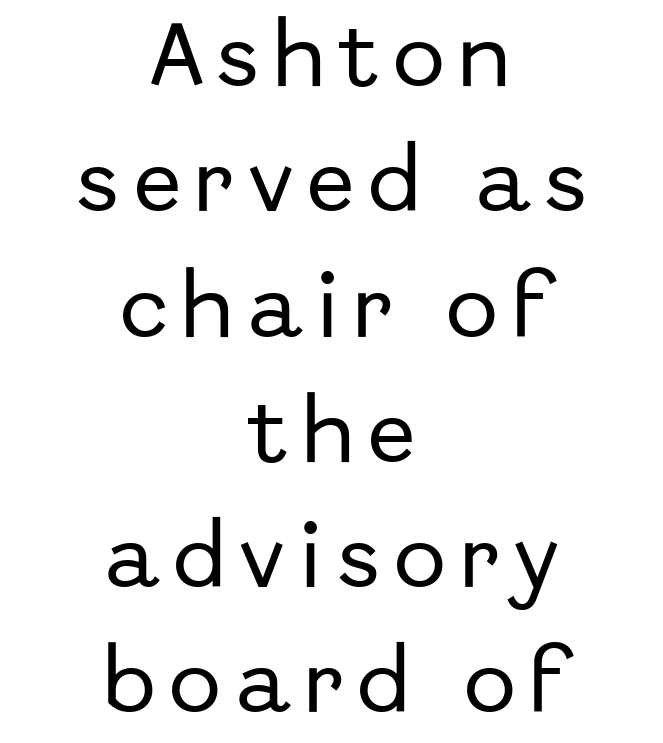
The image shows 70 px sans-serif type, upright; set centered, line spacing 1.79x, unusually wide letter spacing (+0.2 em), not underlined; low stroke contrast and a medium x-height.
